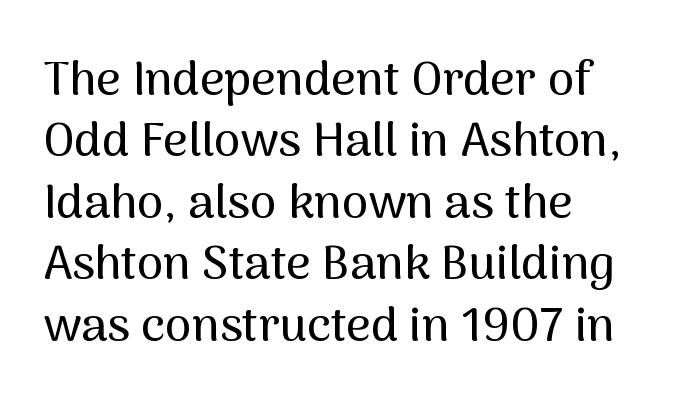
The image shows 48 px sans-serif type, upright; set left-aligned, normal line spacing (1.28x), normal letter spacing, not underlined; medium stroke contrast and a medium x-height.
